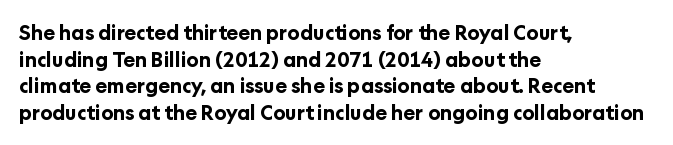
{"italic": "no", "bold": "yes", "underline": "no", "align": "left", "line_spacing": "normal", "line_spacing_ratio": 1.33, "letter_spacing": "normal", "letter_spacing_em": 0.0, "glyph_px": 20}
